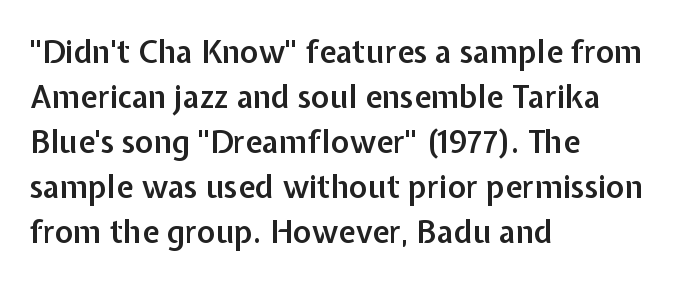
Rendered with straight, roman letterforms. Proportional: the letters do not fall into vertical columns. Left-aligned paragraph, ragged on the right. The specimen omits any rule beneath the text block's lines.
